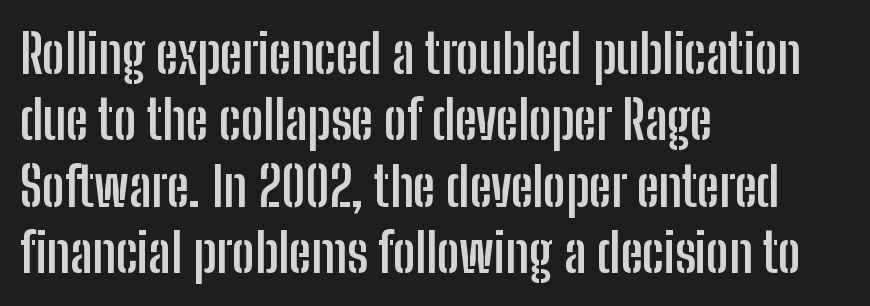
Plenty of ink on the page — the face is bold. This rendering employs a face without finishing strokes, i.e., a sans-serif. Where is the straight margin? On the left. A typesetter would call this proportional, since set widths differ per character. Default kerning and tracking; the words read as compact shapes. Underline: absent.
